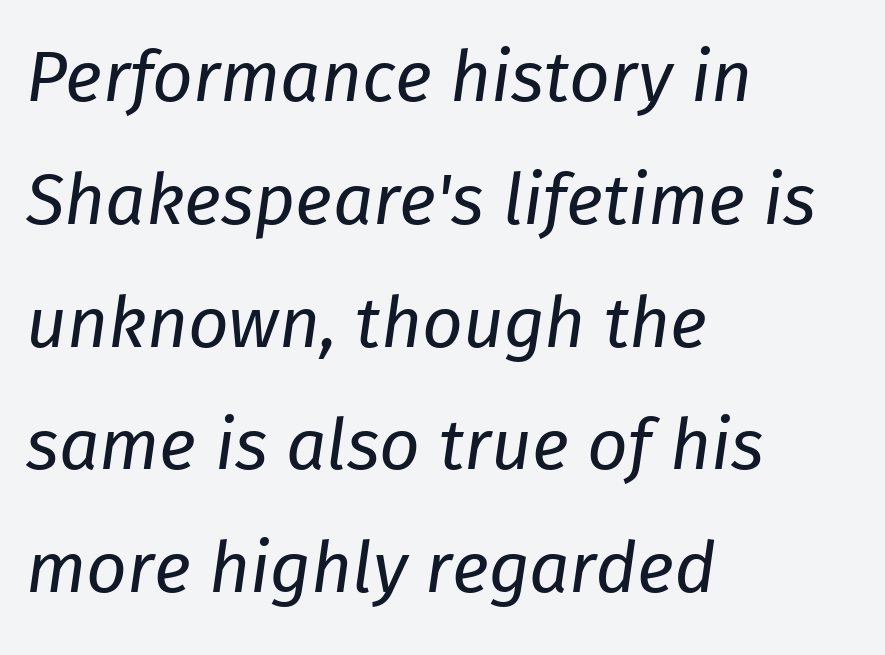
The image shows 71 px regular-weight type, italic (leaning right); set left-aligned, line spacing 1.73x, normal letter spacing, not underlined; low stroke contrast and a medium x-height.
